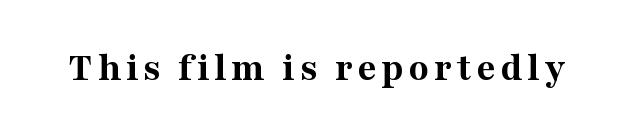
The image shows 41 px bold serif type, upright; set not underlined; medium stroke contrast and a medium x-height.
